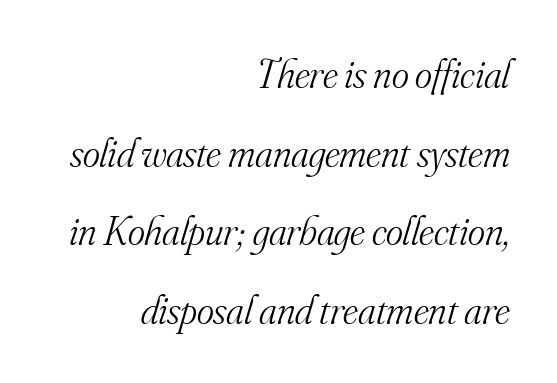
Q: Is the text bold? A: No.
Q: Is the text italic (slanted)? A: Yes, it leans right by about 16 degrees.
Q: Is the typeface a serif or a sans-serif typeface? A: Serif.
Q: Is the text underlined? A: No.
Q: How is the paragraph aligned? A: Right-aligned.
Q: Is the spacing between letters normal or unusually wide? A: Normal.
Q: Is the spacing between lines tight, normal or loose? A: Loose.
Q: Width (condensed, normal, or wide)? A: Normal.
Q: Stroke contrast? A: Medium.
Q: x-height? A: Small.
Q: Monospaced? A: No.
